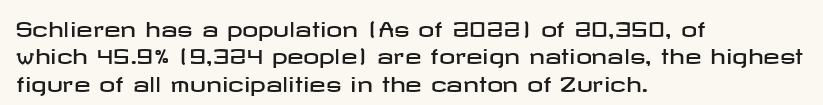
The image shows 20 px text type, upright; set left-aligned, normal line spacing (1.37x), normal letter spacing, not underlined.
